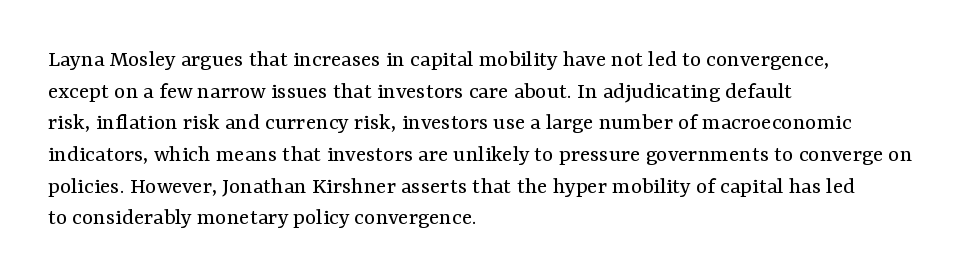
The image shows 24 px text type, upright; set left-aligned, normal line spacing (1.32x), normal letter spacing, not underlined.
